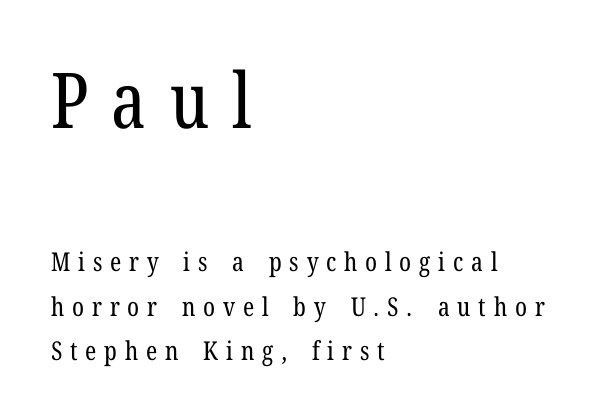
Q: Is the text bold? A: No.
Q: Is the text italic (slanted)? A: No, it is upright.
Q: Is the typeface a serif or a sans-serif typeface? A: Serif.
Q: Is the text underlined? A: No.
Q: How is the paragraph aligned? A: Left-aligned.
Q: Is the spacing between letters normal or unusually wide? A: Unusually wide.
Q: Which block of text is set in a larger size, the first (top) or the second (bottom)? A: The first (top) one.
Q: Width (condensed, normal, or wide)? A: Condensed.
Q: Stroke contrast? A: Low.
Q: x-height? A: Medium.
Q: Monospaced? A: No.
